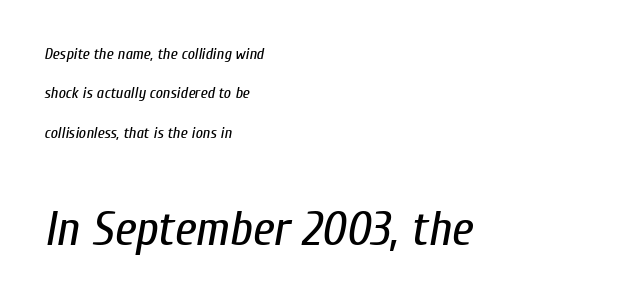
A typesetter would call this proportional, since set widths differ per character. The letters are slanted; this is an italic face. Whoever set this made the second block the dominant, larger element. This rendering uses left alignment, leaving the right contour irregular. The designer dialed line spacing up above the default. A quiet, ordinary-to-light weight characterises the typeface.
